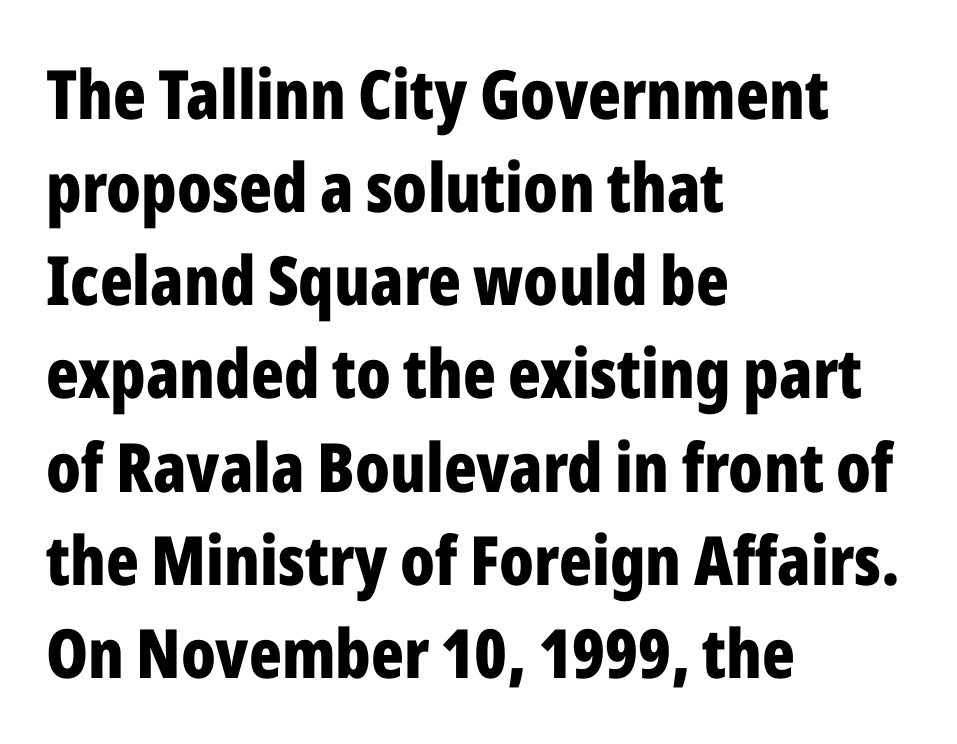
Quick note: interline space is typical. Nope, not italic — everything's standing straight. How are the letters spaced? Ordinarily, with no added tracking. Typeset ragged right — the left edge is the straight one. Think of a printed novel: that variable character pitch is what you see here.
